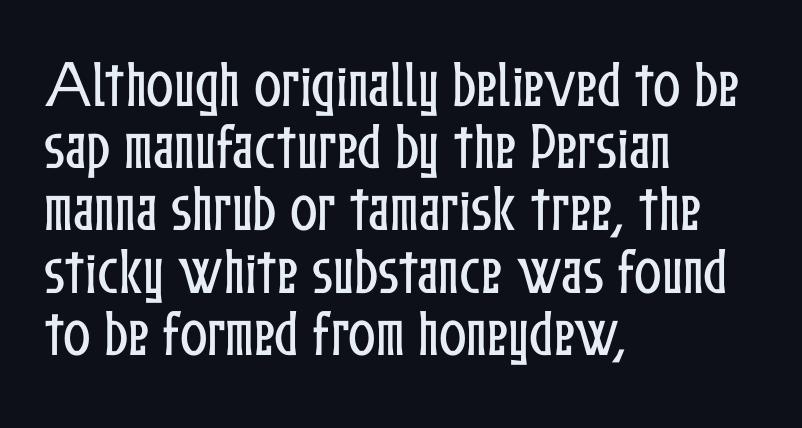
{"italic": "no", "width": "condensed", "stroke_contrast": "low", "x_height": "medium", "monospaced": "no", "underline": "no", "align": "left", "line_spacing_ratio": 1.22, "letter_spacing": "normal", "letter_spacing_em": 0.0, "glyph_px": 51}
